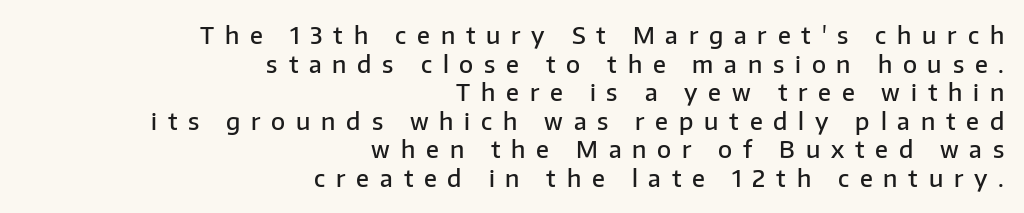
{"italic": "no", "bold": "semi", "underline": "no", "align": "right", "line_spacing_ratio": 1.24, "letter_spacing": "wide", "letter_spacing_em": 0.47, "glyph_px": 23}
